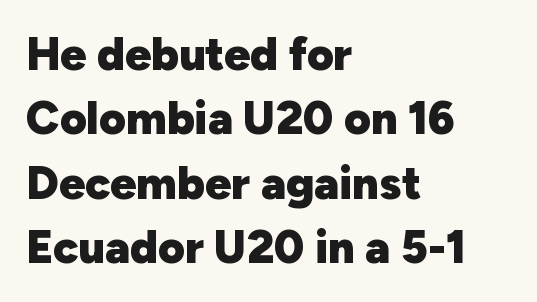
Q: Is the text bold? A: Yes.
Q: Is the text italic (slanted)? A: No, it is upright.
Q: Is the typeface a serif or a sans-serif typeface? A: Sans-serif.
Q: Is the text underlined? A: No.
Q: How is the paragraph aligned? A: Left-aligned.
Q: Is the spacing between letters normal or unusually wide? A: Normal.
Q: Is the spacing between lines tight, normal or loose? A: Normal.
Q: Width (condensed, normal, or wide)? A: Normal.
Q: Stroke contrast? A: Low.
Q: x-height? A: Medium.
Q: Monospaced? A: No.
